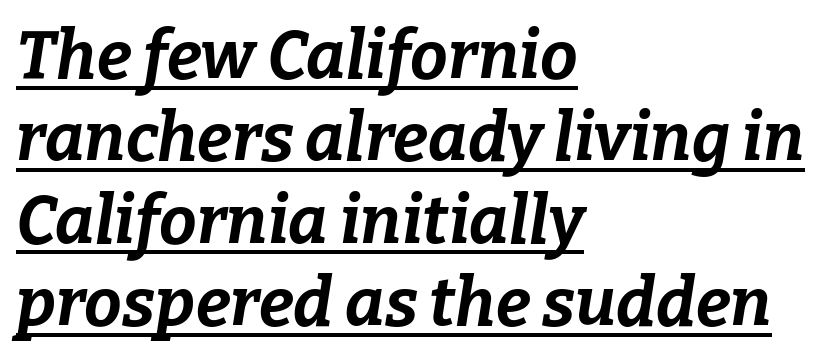
What stands out about the letter spacing? Nothing — it is the standard amount. Honestly, the underline is the first thing you notice here. In CSS terms this would be text-align: left. Note the varied advance widths — an 'i' is clearly narrower than an 'm'.
